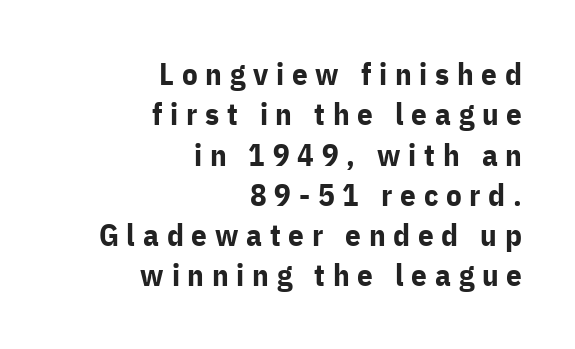
In CSS terms this would be text-align: right. Strong, thick strokes mark this as bold type. Glyph-to-glyph distance is far greater than everyday printed text. The font's upright variant was chosen for this text. The passage shown is typed in a proportional face where columns would drift.
